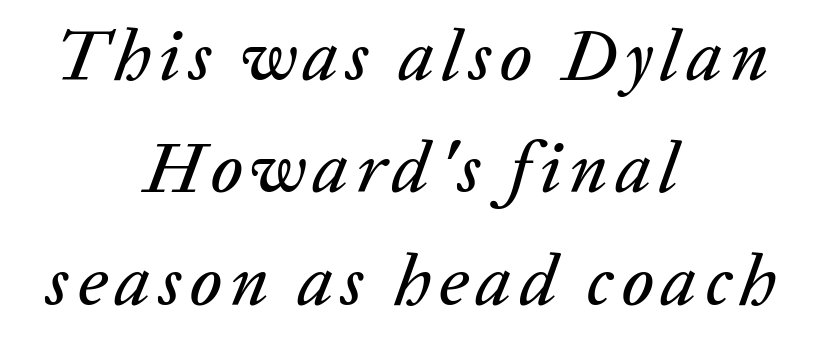
The image shows 72 px text type, italic (leaning right); set centered, normal line spacing (1.56x), not underlined; low stroke contrast and a medium x-height.
